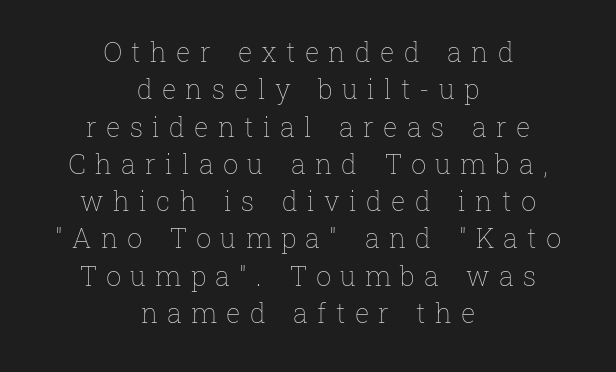
{"italic": "no", "bold": "no", "underline": "no", "align": "center", "line_spacing": "normal", "line_spacing_ratio": 1.38, "letter_spacing": "wide", "letter_spacing_em": 0.34, "glyph_px": 27}
